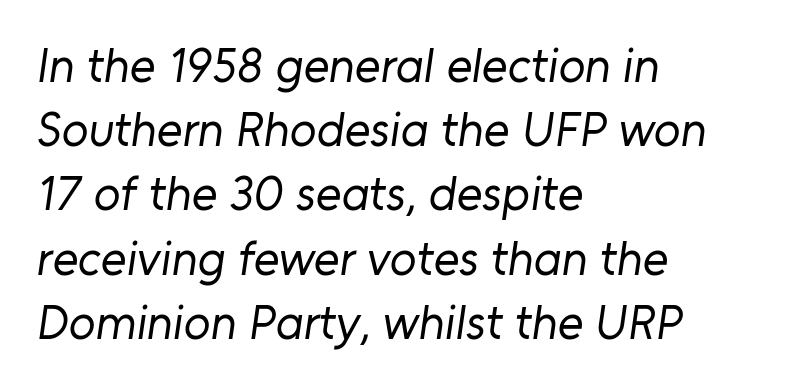
Q: Is the text bold? A: No.
Q: Is the typeface a serif or a sans-serif typeface? A: Sans-serif.
Q: Is the text underlined? A: No.
Q: How is the paragraph aligned? A: Left-aligned.
Q: Is the spacing between letters normal or unusually wide? A: Normal.
Q: Is the spacing between lines tight, normal or loose? A: Normal.
Q: Width (condensed, normal, or wide)? A: Normal.
Q: Stroke contrast? A: Low.
Q: x-height? A: Medium.
Q: Monospaced? A: No.
